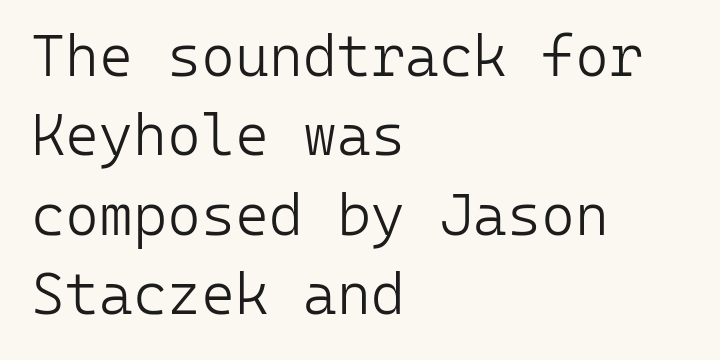
Type style note: lacks serifs. Caption: face not bold, strokes unweighted. The gaps between neighbouring characters are ordinary and unremarkable. Each row of text sits above clean, open space. A roman cut, with each character standing at attention.
